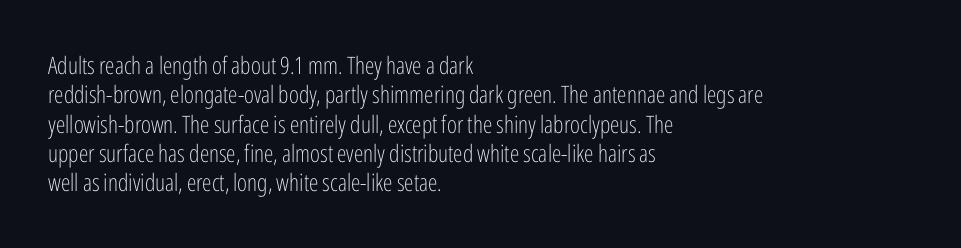
The image shows 24 px text type, upright; set left-aligned, line spacing 1.22x, normal letter spacing, not underlined.
